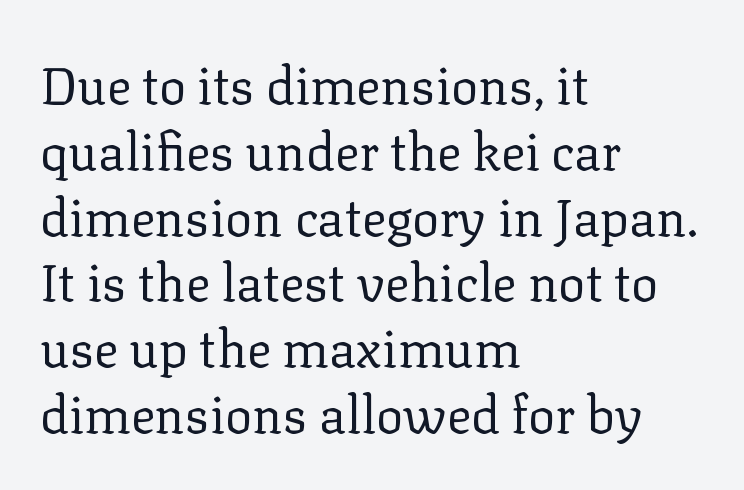
The image shows 51 px regular-weight serif type, upright; set left-aligned, normal line spacing (1.29x), normal letter spacing, not underlined; low stroke contrast and a medium x-height.
